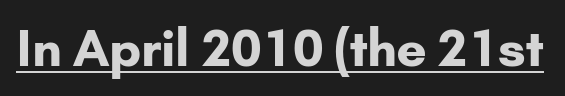
The letters advance in unequal steps, a hallmark of proportional type. You could call the tracking neutral — neither tight nor loose. Quick note: not italic, upright. Typesetter's note: full bold, strokes at maximum text heaviness. This rendering employs a face without finishing strokes, i.e., a sans-serif.
